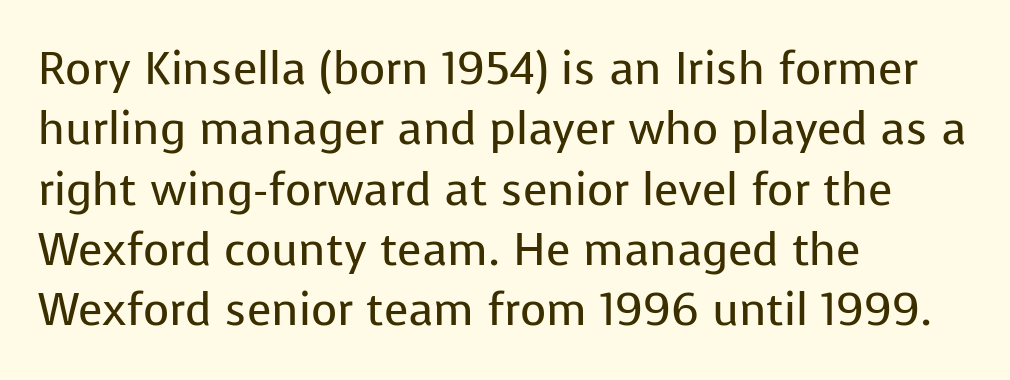
The image shows 45 px regular-weight sans-serif type, upright; set left-aligned, normal line spacing (1.34x), normal letter spacing, not underlined; low stroke contrast and a medium x-height.
